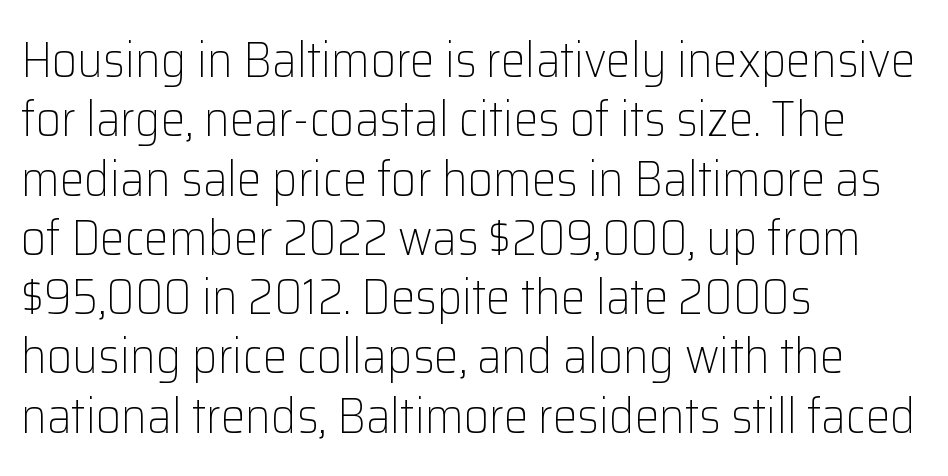
The image shows 49 px light sans-serif type, upright; set left-aligned, line spacing 1.21x, normal letter spacing, not underlined; low stroke contrast and a medium x-height.
